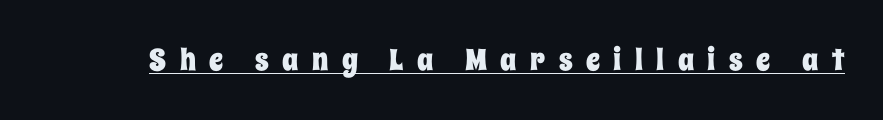
The image shows 30 px condensed type, upright; set unusually wide letter spacing (+0.45 em), underlined; low stroke contrast and a large x-height.
